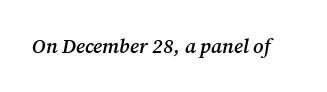
The type is set solid horizontally, with unmodified tracking. It's the slanting kind of type. Compared with an ordinary text face, these strokes are moderately heavier — a semibold. Rule under the text: the space is simply empty.
